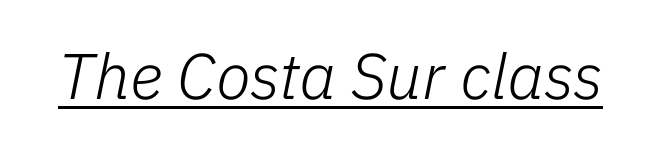
{"italic": "yes", "lean": "right", "slant_degrees": 11, "bold": "no", "weight": "light", "width": "normal", "stroke_contrast": "low", "x_height": "medium", "monospaced": "no", "underline": "yes", "letter_spacing": "normal", "letter_spacing_em": 0.0, "glyph_px": 64}
